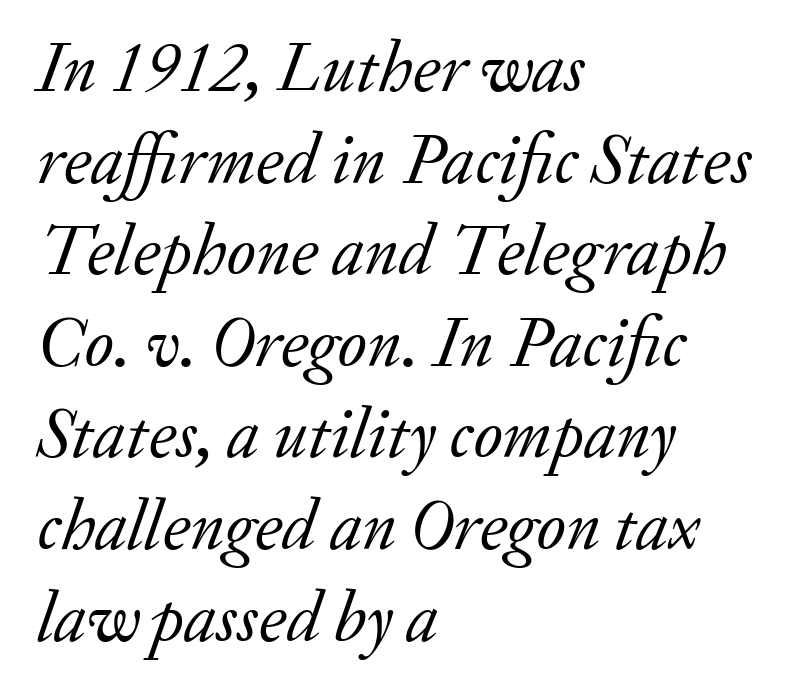
Letter spacing: default. The passage shown is typed in a proportional face where columns would drift. A typesetter would call this leading conventional body-copy spacing. Nothing heavy about these letters — not bold at all. The paragraph shown leans on its left margin.
